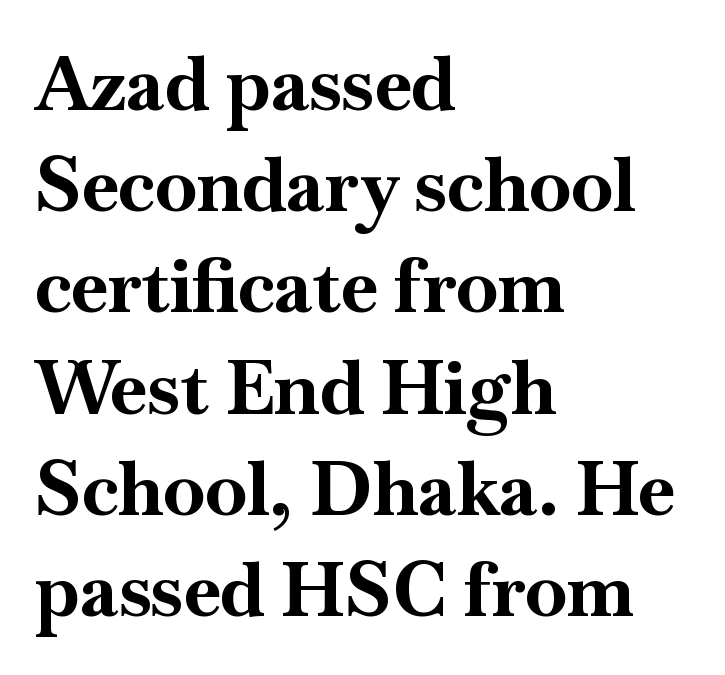
The image shows 75 px bold serif type, upright; set left-aligned, normal line spacing (1.35x), normal letter spacing, not underlined; high stroke contrast and a small x-height.
